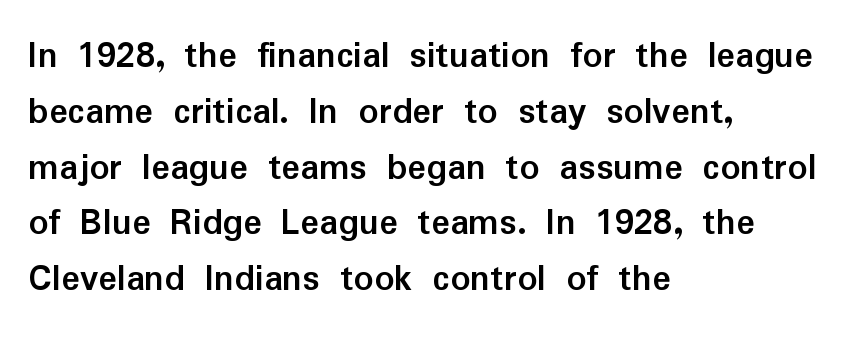
The image shows 39 px semibold sans-serif type, upright; set left-aligned, normal line spacing (1.43x), normal letter spacing, not underlined; low stroke contrast and a medium x-height.
